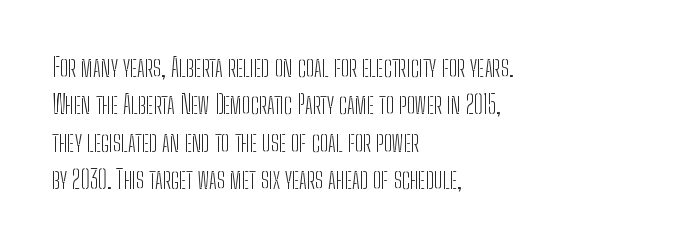
In CSS terms this would be text-align: left. Descenders are the only things crossing below the line. One glance says typical: line gaps are just what's usual. This is the regular roman posture of the typeface.
